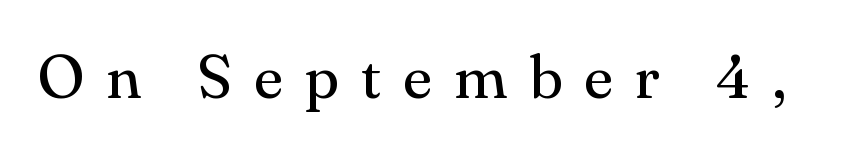
The image shows 61 px regular-weight serif type, upright; set unusually wide letter spacing (+0.36 em), not underlined; medium stroke contrast and a small x-height.
